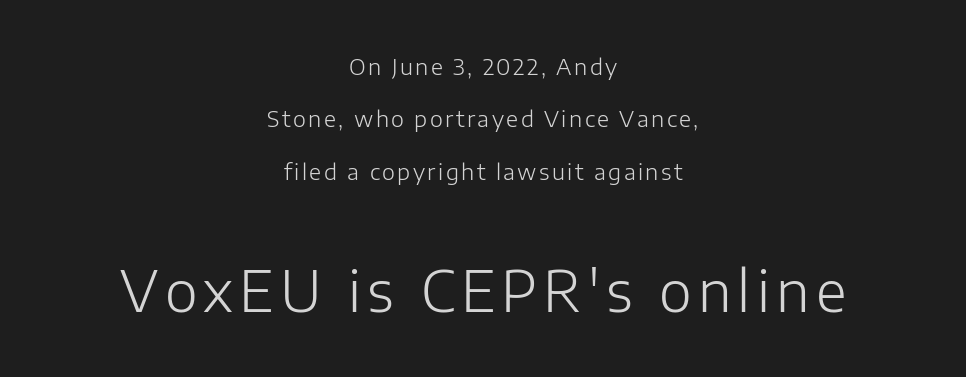
A quiet, ordinary-to-light weight characterises the typeface. Does the type have serifs? No, each stem ends abruptly. The letters stand upright; this is a roman face. Each letter keeps its own natural width here, so spacing adapts to shape. Scale increases going downward across the two blocks.
